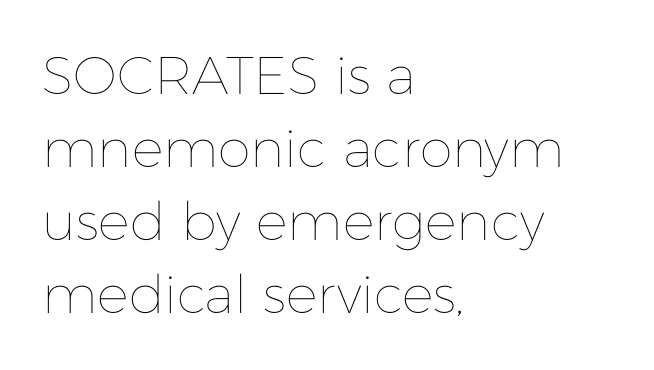
Q: Is the text bold? A: No.
Q: Is the text italic (slanted)? A: No, it is upright.
Q: Is the text underlined? A: No.
Q: How is the paragraph aligned? A: Left-aligned.
Q: Is the spacing between letters normal or unusually wide? A: Normal.
Q: Is the spacing between lines tight, normal or loose? A: Normal.
Q: Width (condensed, normal, or wide)? A: Normal.
Q: Stroke contrast? A: Low.
Q: x-height? A: Medium.
Q: Monospaced? A: No.
